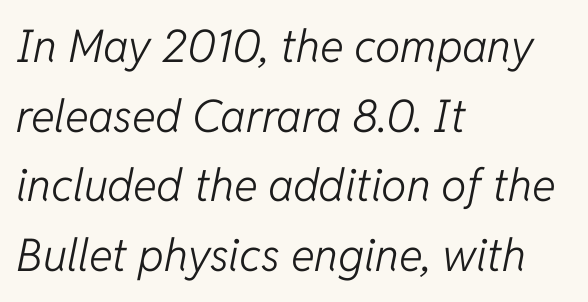
{"italic": "yes", "lean": "right", "slant_degrees": 11, "bold": "no", "weight": "light", "width": "normal", "stroke_contrast": "low", "x_height": "medium", "monospaced": "no", "underline": "no", "align": "left", "line_spacing": "normal", "line_spacing_ratio": 1.55, "letter_spacing": "normal", "letter_spacing_em": 0.0, "glyph_px": 45}
